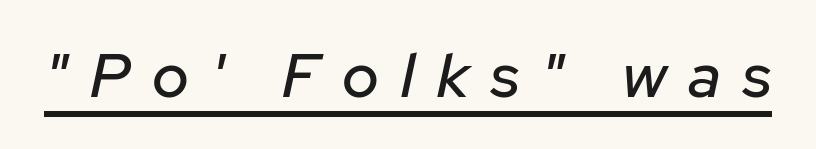
The image shows 62 px text type, italic (leaning right); set unusually wide letter spacing (+0.36 em), underlined; low stroke contrast and a medium x-height.
